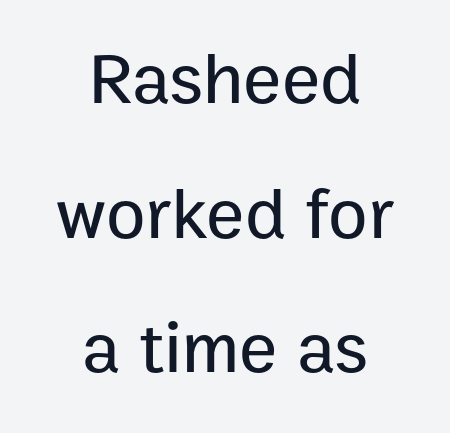
Vertical strokes here are truly vertical. Nothing sits at the stroke ends, so this counts as sans-serif. Nobody drew a line under any word here. The paragraph shown floats in the horizontal middle. Think of a printed novel: that variable character pitch is what you see here.
